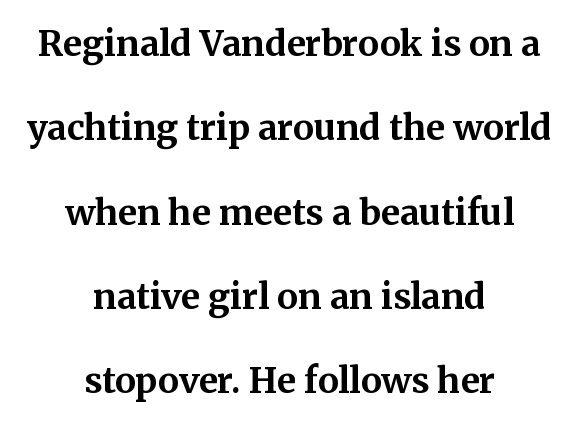
Interline gaps are noticeably wide in this sample. Designer's note — italics off, roman on. Is this a fixed-width face? No — the glyphs have proportional, varying widths. Words appear dense and cohesive because spacing is normal. Observe the serifs anchoring each vertical stroke in this sample.
